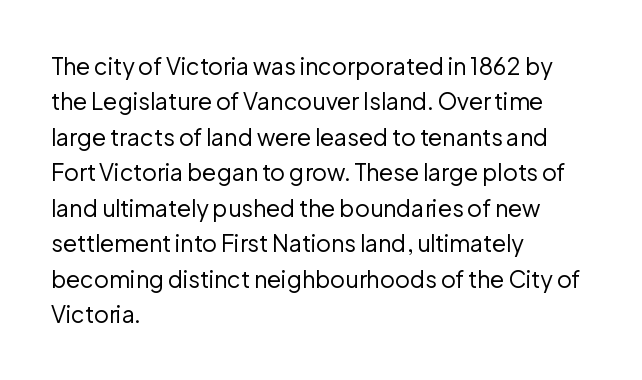
{"italic": "no", "bold": "no", "underline": "no", "align": "left", "line_spacing": "normal", "line_spacing_ratio": 1.54, "letter_spacing": "normal", "letter_spacing_em": 0.0, "glyph_px": 23}
